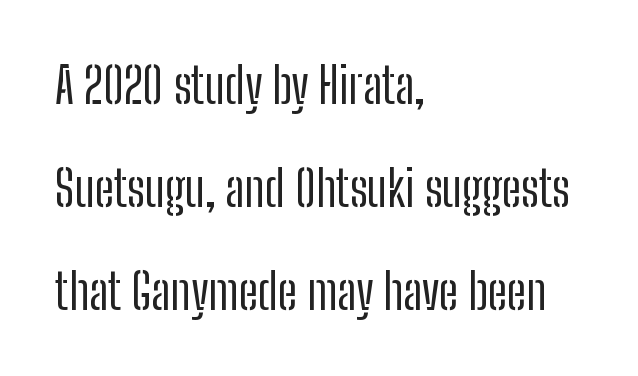
{"serif": "no", "italic": "no", "bold": "no", "weight": "regular", "width": "condensed", "stroke_contrast": "low", "x_height": "medium", "monospaced": "no", "underline": "no", "align": "left", "line_spacing": "loose", "line_spacing_ratio": 2.1, "letter_spacing": "normal", "letter_spacing_em": 0.0, "glyph_px": 49}
